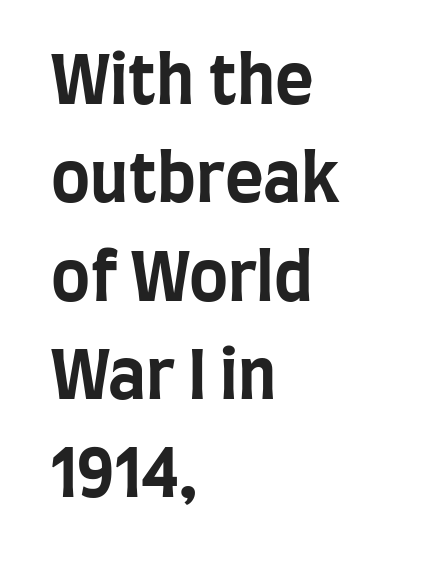
The image shows 66 px bold, condensed sans-serif type, upright; set left-aligned, normal line spacing (1.49x), normal letter spacing, not underlined; low stroke contrast and a large x-height.
